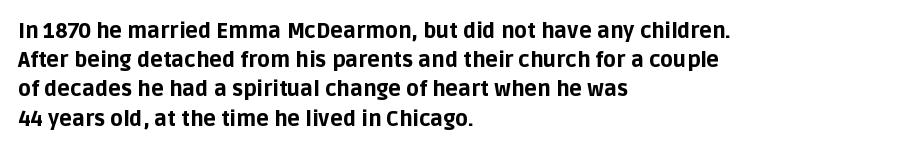
When letters stand straight like this, we call the style roman or upright. Line starts are locked; line ends wander. Quick note: underline off. Words appear dense and cohesive because spacing is normal. A normal amount of white space separates one row of letters from the next.
